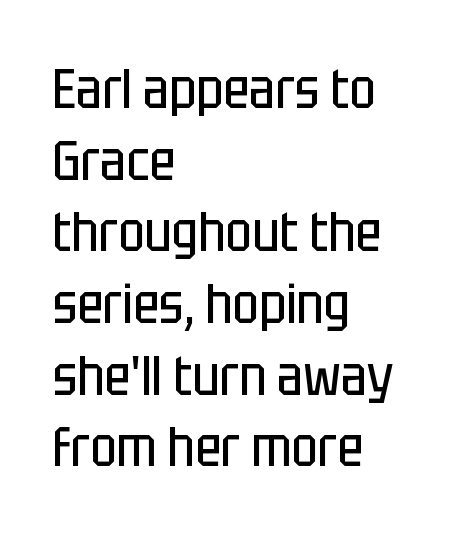
Font category for this specimen: sans-serif. Letters rest on an invisible, unmarked baseline. If you drew a ruler down the left edge, every line would touch it. Is there much room between lines? A standard amount, neither cramped nor airy. No italicization has been applied; the sample stays upright. Stems and bowls with no extra thickness — not bold.
